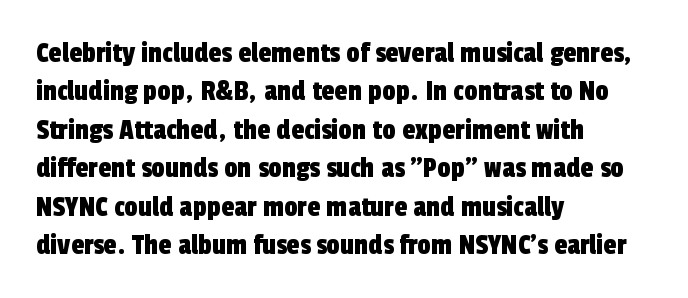
Q: Is the typeface a serif or a sans-serif typeface? A: Sans-serif.
Q: Is the text underlined? A: No.
Q: How is the paragraph aligned? A: Left-aligned.
Q: Is the spacing between letters normal or unusually wide? A: Normal.
Q: Is the spacing between lines tight, normal or loose? A: Normal.
Q: Width (condensed, normal, or wide)? A: Condensed.
Q: x-height? A: Medium.
Q: Monospaced? A: No.
